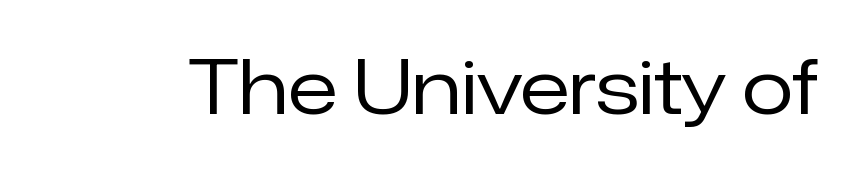
{"serif": "no", "italic": "no", "bold": "no", "weight": "regular", "width": "normal", "stroke_contrast": "low", "x_height": "medium", "monospaced": "no", "underline": "no", "letter_spacing": "normal", "letter_spacing_em": 0.0, "glyph_px": 75}
